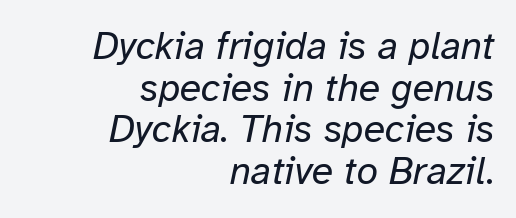
Q: Is the text bold? A: No.
Q: Is the text italic (slanted)? A: Yes, it leans right by about 12 degrees.
Q: Is the text underlined? A: No.
Q: How is the paragraph aligned? A: Right-aligned.
Q: Is the spacing between letters normal or unusually wide? A: Normal.
Q: Is the spacing between lines tight, normal or loose? A: Tight.
Q: Width (condensed, normal, or wide)? A: Normal.
Q: Stroke contrast? A: Low.
Q: x-height? A: Medium.
Q: Monospaced? A: No.
